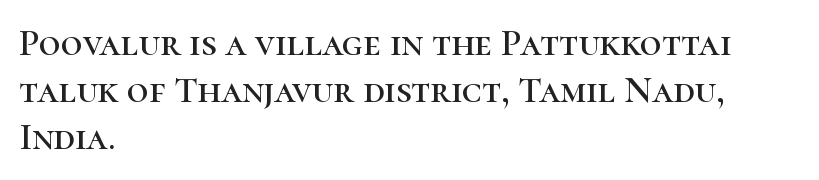
The tracking reads as untouched default to a designer's eye. The face used here is proportionally spaced, like ordinary book or web type. Designer's note — italics off, roman on. Layout note: lines flush left. Observe the serifs anchoring each vertical stroke in this sample.
